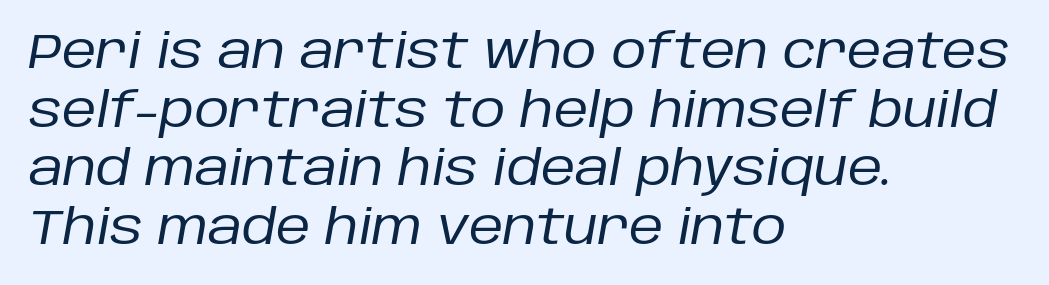
Q: Is the text bold? A: No.
Q: Is the text italic (slanted)? A: Yes, it leans right by about 10 degrees.
Q: Is the text underlined? A: No.
Q: How is the paragraph aligned? A: Left-aligned.
Q: Is the spacing between letters normal or unusually wide? A: Normal.
Q: Width (condensed, normal, or wide)? A: Normal.
Q: Stroke contrast? A: Low.
Q: x-height? A: Large.
Q: Monospaced? A: No.
